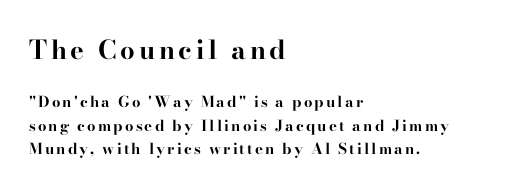
{"italic": "no", "bold": "yes", "underline": "no", "align": "left", "line_spacing": "normal", "line_spacing_ratio": 1.56, "larger_block": "first", "size_ratio": 1.73, "glyph_px": 26}
